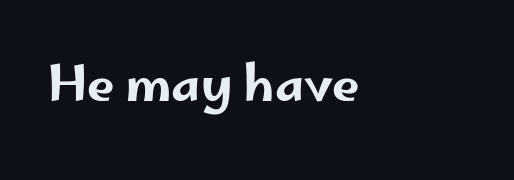
Inter-character spacing is left at the font's built-in metrics. If you drew a line through each stem, it would be perfectly vertical. This sample uses a sans-serif face. The area under the type is left untouched.
